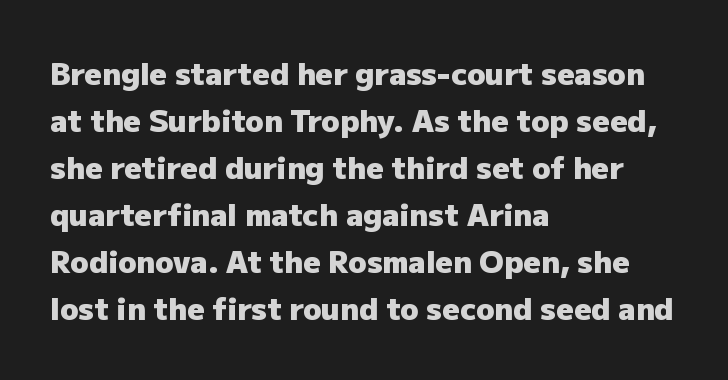
The image shows 30 px heavy sans-serif type, upright; set left-aligned, normal line spacing (1.57x), normal letter spacing, not underlined; low stroke contrast and a medium x-height.
